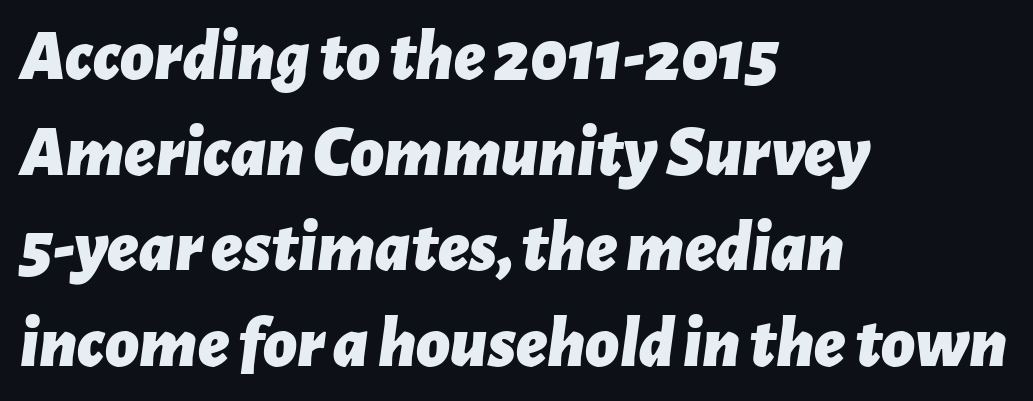
{"italic": "yes", "lean": "right", "slant_degrees": 7, "bold": "yes", "weight": "bold", "width": "normal", "stroke_contrast": "low", "x_height": "medium", "monospaced": "no", "underline": "no", "align": "left", "line_spacing": "normal", "line_spacing_ratio": 1.31, "letter_spacing": "normal", "letter_spacing_em": 0.0, "glyph_px": 73}
